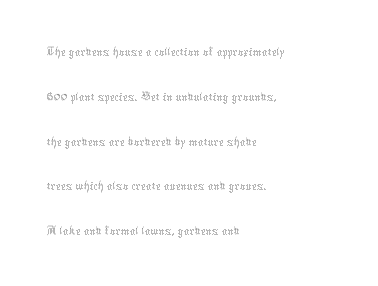
Q: Is the text bold? A: No.
Q: Is the text italic (slanted)? A: No, it is upright.
Q: Is the text underlined? A: No.
Q: How is the paragraph aligned? A: Left-aligned.
Q: Is the spacing between letters normal or unusually wide? A: Normal.
Q: Is the spacing between lines tight, normal or loose? A: Normal.
Q: Width (condensed, normal, or wide)? A: Normal.
Q: Stroke contrast? A: Medium.
Q: x-height? A: Medium.
Q: Monospaced? A: No.
